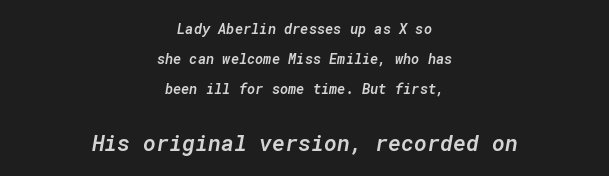
The image shows 22 px text type, italic (leaning right); set centered, loose line spacing (2.15x), normal letter spacing, not underlined; the second (bottom) block is 1.57x larger.
